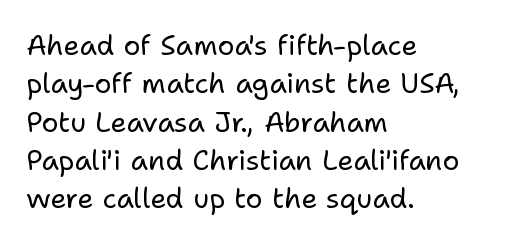
Q: Is the text bold? A: No.
Q: Is the text italic (slanted)? A: No, it is upright.
Q: Is the typeface a serif or a sans-serif typeface? A: Sans-serif.
Q: Is the text underlined? A: No.
Q: How is the paragraph aligned? A: Left-aligned.
Q: Is the spacing between letters normal or unusually wide? A: Normal.
Q: Is the spacing between lines tight, normal or loose? A: Normal.
Q: Width (condensed, normal, or wide)? A: Normal.
Q: Stroke contrast? A: Low.
Q: x-height? A: Medium.
Q: Monospaced? A: No.
